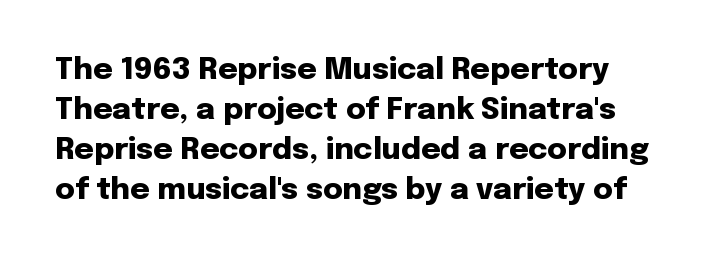
Q: Is the text bold? A: Yes.
Q: Is the text italic (slanted)? A: No, it is upright.
Q: Is the typeface a serif or a sans-serif typeface? A: Sans-serif.
Q: Is the text underlined? A: No.
Q: Is the spacing between letters normal or unusually wide? A: Normal.
Q: Is the spacing between lines tight, normal or loose? A: Normal.
Q: Width (condensed, normal, or wide)? A: Normal.
Q: Stroke contrast? A: Low.
Q: x-height? A: Medium.
Q: Monospaced? A: No.
